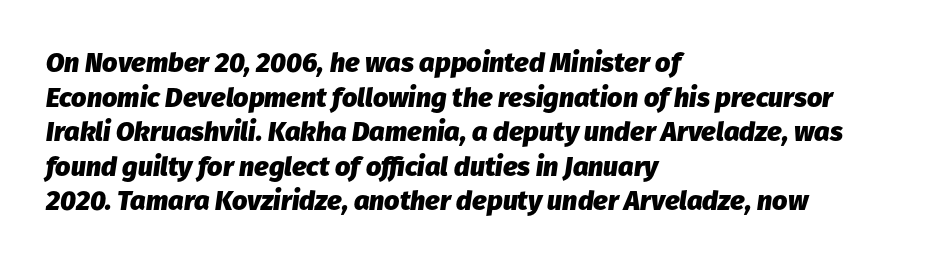
The lettering tilts uniformly, giving the passage an italic look. Leading matches the norm, producing a regular column. Strokes here are thick enough to call this a true bold. Rule under the text: the space is simply empty. Reading down the block, your eye returns to a fixed left position each line.
